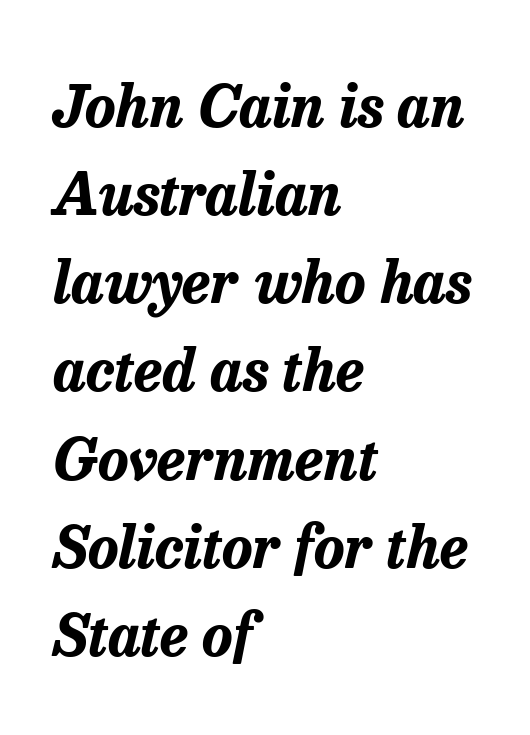
Q: Is the text bold? A: Yes.
Q: Is the text italic (slanted)? A: Yes, it leans right by about 13 degrees.
Q: Is the text underlined? A: No.
Q: How is the paragraph aligned? A: Left-aligned.
Q: Is the spacing between letters normal or unusually wide? A: Normal.
Q: Is the spacing between lines tight, normal or loose? A: Normal.
Q: Width (condensed, normal, or wide)? A: Normal.
Q: Stroke contrast? A: Low.
Q: x-height? A: Medium.
Q: Monospaced? A: No.
